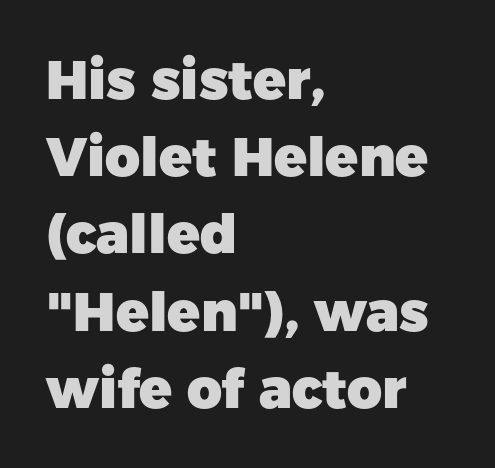
Q: Is the text bold? A: Yes.
Q: Is the text italic (slanted)? A: No, it is upright.
Q: Is the typeface a serif or a sans-serif typeface? A: Sans-serif.
Q: Is the text underlined? A: No.
Q: How is the paragraph aligned? A: Left-aligned.
Q: Is the spacing between letters normal or unusually wide? A: Normal.
Q: Is the spacing between lines tight, normal or loose? A: Normal.
Q: Width (condensed, normal, or wide)? A: Normal.
Q: Stroke contrast? A: Low.
Q: x-height? A: Medium.
Q: Monospaced? A: No.
